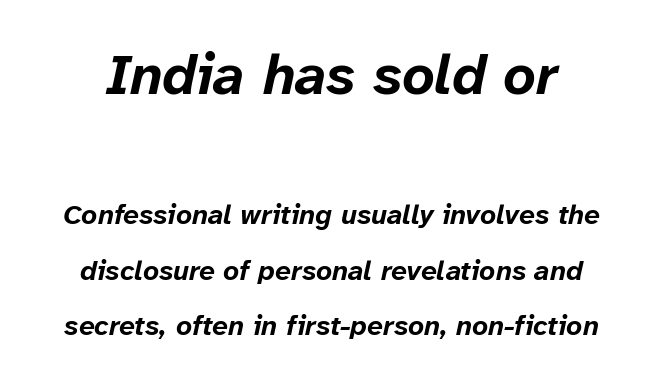
{"italic": "yes", "lean": "right", "slant_degrees": 12, "bold": "yes", "weight": "bold", "width": "normal", "stroke_contrast": "low", "x_height": "medium", "monospaced": "no", "underline": "no", "line_spacing": "loose", "line_spacing_ratio": 1.99, "letter_spacing": "normal", "letter_spacing_em": 0.0, "larger_block": "first", "size_ratio": 2.04, "glyph_px": 57}
